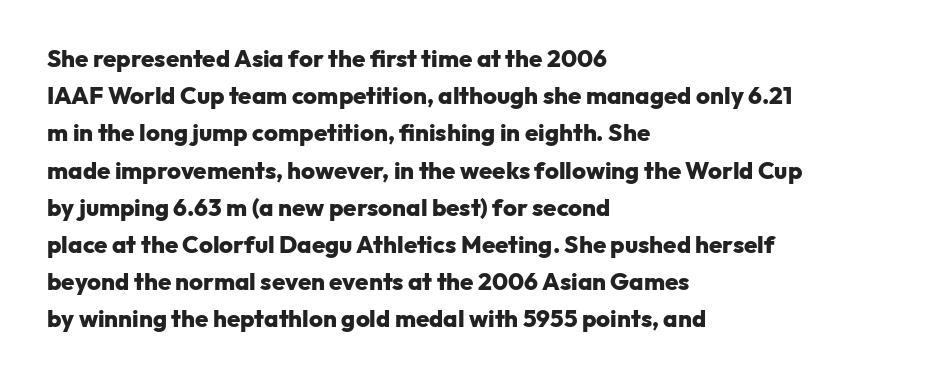
{"italic": "no", "bold": "yes", "underline": "no", "align": "left", "line_spacing": "normal", "line_spacing_ratio": 1.55, "letter_spacing": "normal", "letter_spacing_em": 0.0, "glyph_px": 24}
